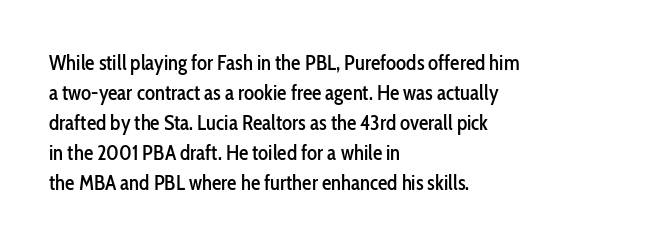
The gaps between neighbouring characters are ordinary and unremarkable. This rendering uses left alignment, leaving the right contour irregular. Horizontal bands of white between lines are of average thickness. The strip under each line holds only bare page. It's the straight-up-and-down kind of type.
